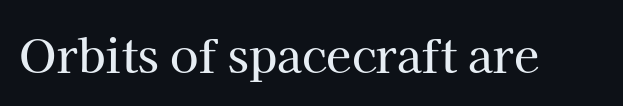
Q: Is the text italic (slanted)? A: No, it is upright.
Q: Is the typeface a serif or a sans-serif typeface? A: Serif.
Q: Is the text underlined? A: No.
Q: Is the spacing between letters normal or unusually wide? A: Normal.
Q: Width (condensed, normal, or wide)? A: Normal.
Q: Stroke contrast? A: High.
Q: x-height? A: Medium.
Q: Monospaced? A: No.
